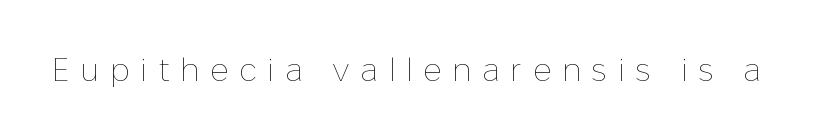
Q: Is the text bold? A: No.
Q: Is the text italic (slanted)? A: No, it is upright.
Q: Is the text underlined? A: No.
Q: Is the spacing between letters normal or unusually wide? A: Unusually wide.
Q: Width (condensed, normal, or wide)? A: Normal.
Q: Stroke contrast? A: Low.
Q: x-height? A: Medium.
Q: Monospaced? A: No.
